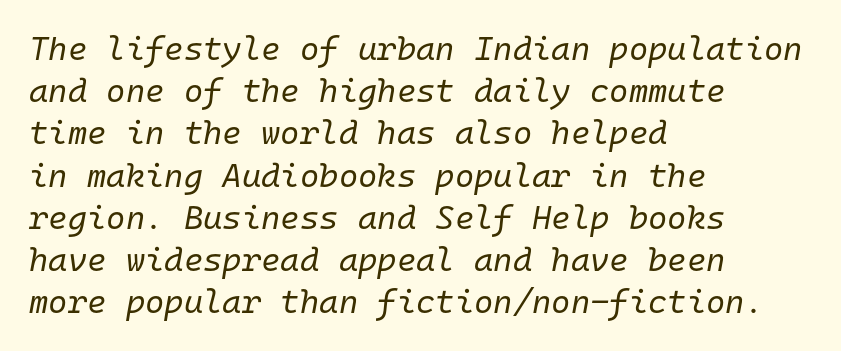
The text block is weighted toward the left margin, trailing off unevenly rightward. The rendering uses a moderate line-height, typical for paragraphs. Just letters on the line, the space beneath them empty. The face used here is rendered with its standard letterfit. The whole block is typeset with a tilt.
